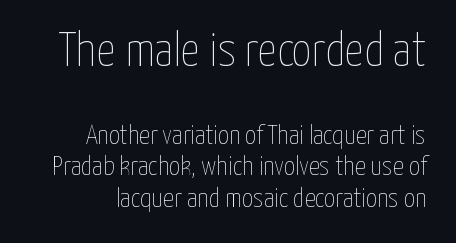
Whoever set this made the first block the dominant, larger element. Check the space under the baseline: it is left empty. Italic: no, the glyphs are upright roman. This sample has the flowing, uneven cadence of proportional lettering.
